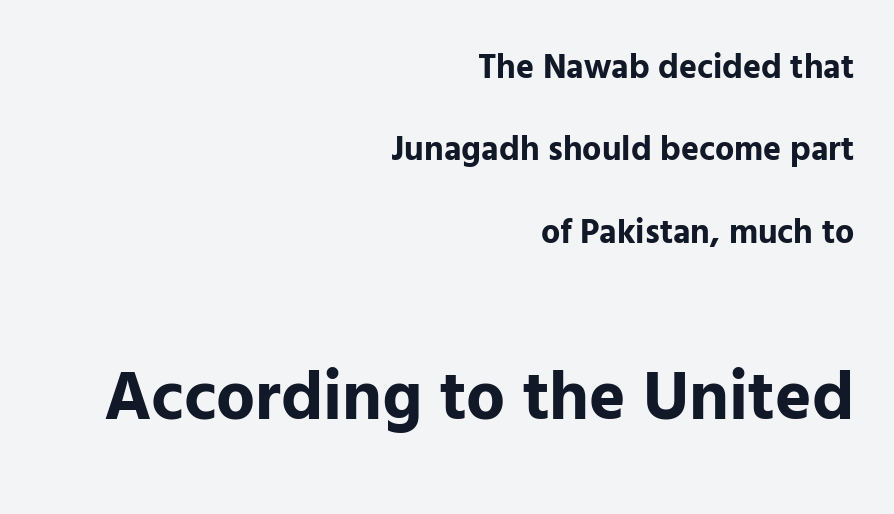
Q: Is the text bold? A: Yes.
Q: Is the text italic (slanted)? A: No, it is upright.
Q: Is the typeface a serif or a sans-serif typeface? A: Sans-serif.
Q: Is the text underlined? A: No.
Q: How is the paragraph aligned? A: Right-aligned.
Q: Is the spacing between letters normal or unusually wide? A: Normal.
Q: Is the spacing between lines tight, normal or loose? A: Loose.
Q: Which block of text is set in a larger size, the first (top) or the second (bottom)? A: The second (bottom) one.
Q: Width (condensed, normal, or wide)? A: Normal.
Q: Stroke contrast? A: Low.
Q: x-height? A: Medium.
Q: Monospaced? A: No.
